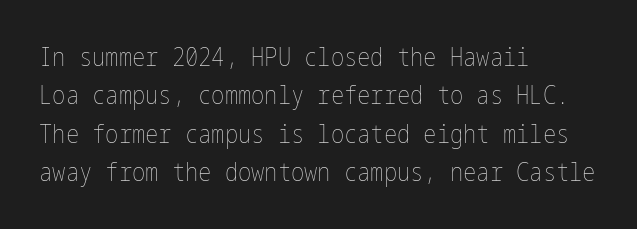
Q: Is the text bold? A: No.
Q: Is the text italic (slanted)? A: No, it is upright.
Q: Is the text underlined? A: No.
Q: How is the paragraph aligned? A: Left-aligned.
Q: Is the spacing between letters normal or unusually wide? A: Normal.
Q: Is the spacing between lines tight, normal or loose? A: Normal.
